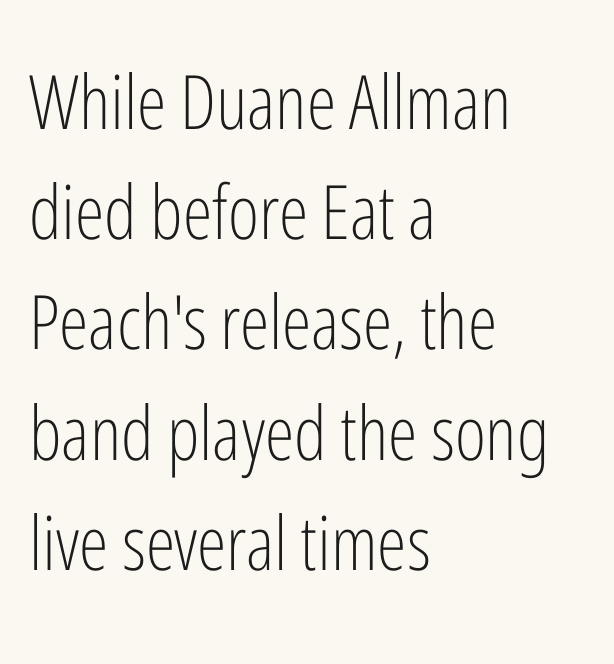
The strokes carry an ordinary text weight at most. The baseline area is clear. The text block is weighted toward the left margin, trailing off unevenly rightward. The face used here is proportionally spaced, like ordinary book or web type. Does extra space separate the letters? No, they use regular spacing. The passage shown is typeset with a sans-serif family.
